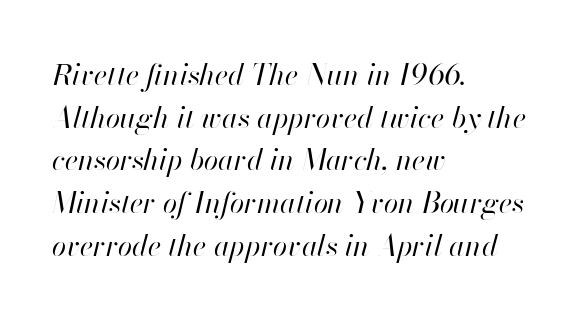
{"italic": "yes", "lean": "right", "slant_degrees": 13, "bold": "no", "weight": "regular", "width": "normal", "stroke_contrast": "high", "x_height": "small", "monospaced": "no", "underline": "no", "align": "left", "line_spacing": "normal", "line_spacing_ratio": 1.47, "letter_spacing": "normal", "letter_spacing_em": 0.0, "glyph_px": 29}
